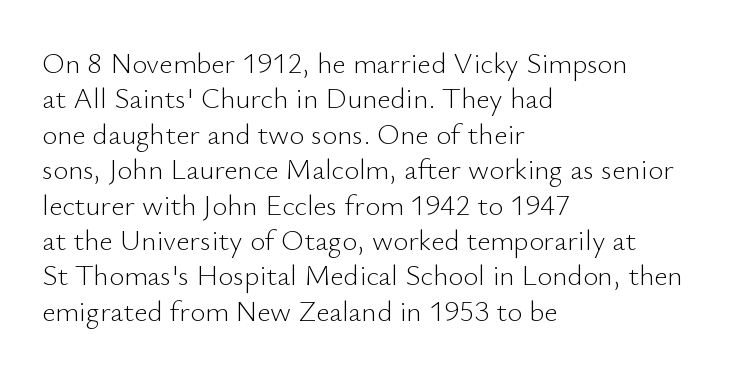
The image shows 29 px light sans-serif type, upright; set left-aligned, line spacing 1.22x, normal letter spacing, not underlined; low stroke contrast and a small x-height.
